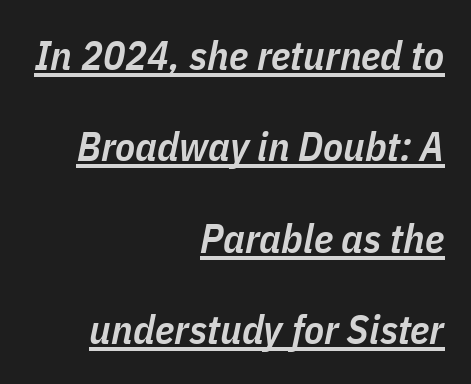
Teacher's note: observe the even right margin — that is flush-right alignment. Notice the wide empty band between every row — that's loose leading. Decoration check: the copy is underlined. Slightly chunky letters — semibold, I'd say, not full bold. Do the characters align in a grid? No, the font is proportional. Every character sits at an angle, as italics do.
